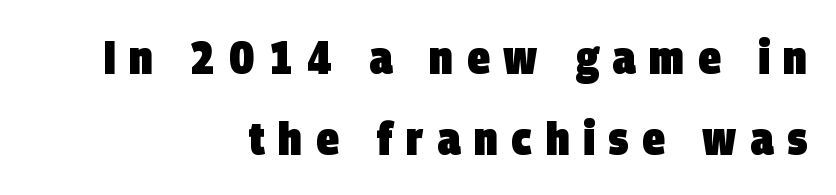
Q: Is the text bold? A: Yes.
Q: Is the typeface a serif or a sans-serif typeface? A: Sans-serif.
Q: Is the text underlined? A: No.
Q: How is the paragraph aligned? A: Right-aligned.
Q: Is the spacing between letters normal or unusually wide? A: Unusually wide.
Q: Width (condensed, normal, or wide)? A: Condensed.
Q: Stroke contrast? A: Low.
Q: x-height? A: Large.
Q: Monospaced? A: No.
